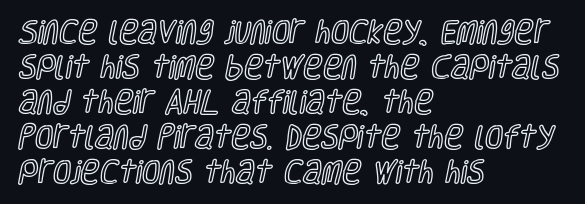
{"underline": "no", "align": "left", "line_spacing": "normal", "line_spacing_ratio": 1.35, "letter_spacing": "normal", "letter_spacing_em": 0.0, "glyph_px": 26}
